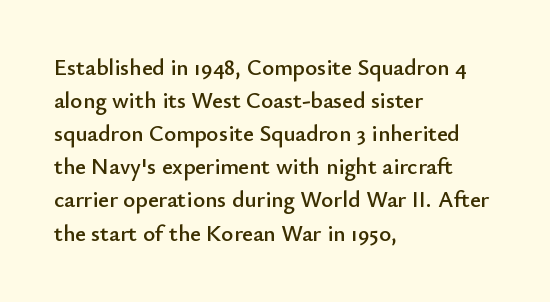
Q: Is the text italic (slanted)? A: No, it is upright.
Q: Is the text underlined? A: No.
Q: How is the paragraph aligned? A: Left-aligned.
Q: Is the spacing between letters normal or unusually wide? A: Normal.
Q: Is the spacing between lines tight, normal or loose? A: Normal.
